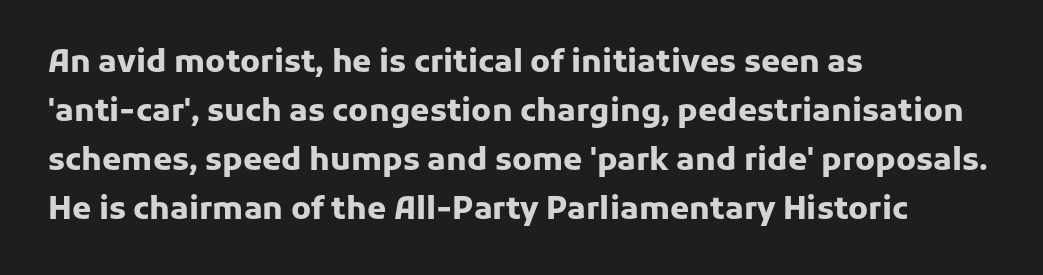
Q: Is the text bold? A: Yes.
Q: Is the text italic (slanted)? A: No, it is upright.
Q: Is the typeface a serif or a sans-serif typeface? A: Sans-serif.
Q: Is the text underlined? A: No.
Q: How is the paragraph aligned? A: Left-aligned.
Q: Is the spacing between letters normal or unusually wide? A: Normal.
Q: Is the spacing between lines tight, normal or loose? A: Normal.
Q: Width (condensed, normal, or wide)? A: Normal.
Q: Stroke contrast? A: Low.
Q: x-height? A: Medium.
Q: Monospaced? A: No.
